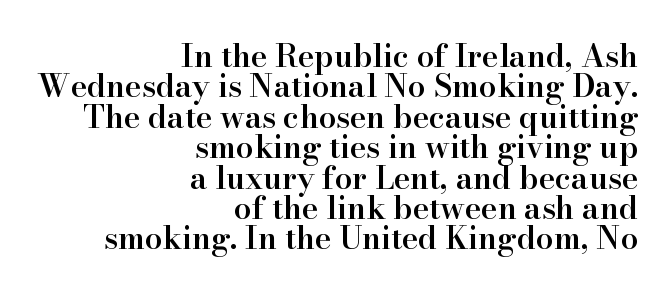
{"serif": "yes", "italic": "no", "bold": "semi", "weight": "semibold", "width": "normal", "stroke_contrast": "high", "x_height": "small", "monospaced": "no", "underline": "no", "align": "right", "line_spacing": "tight", "line_spacing_ratio": 0.98, "letter_spacing": "normal", "letter_spacing_em": 0.0, "glyph_px": 31}
